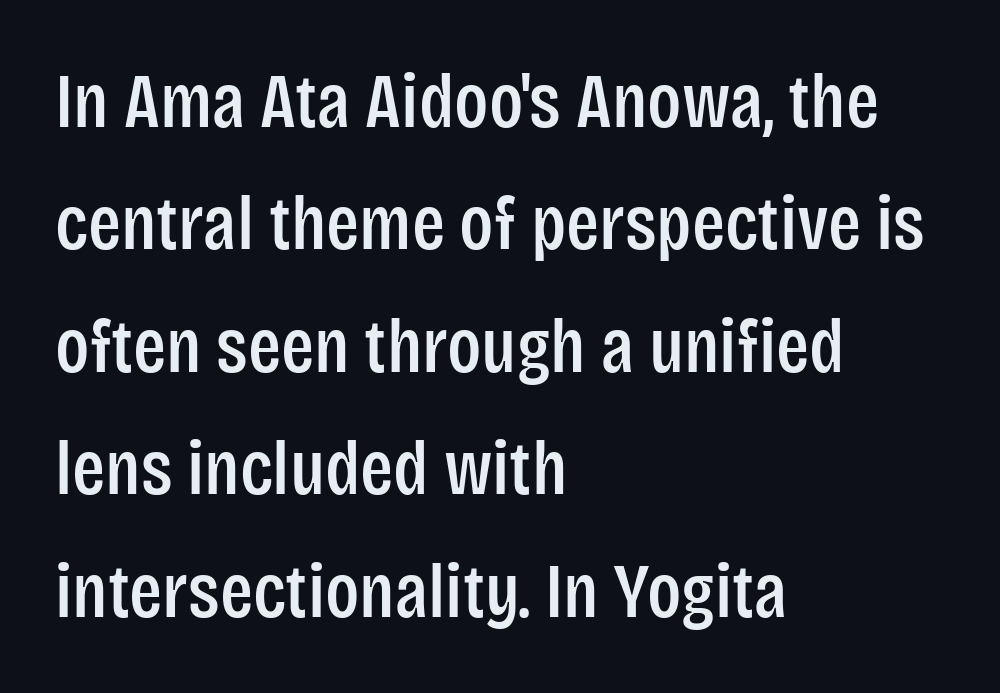
You can tell it's not italic because the verticals are truly vertical. Only glyphs here, with clear space below each row. Grotesque or geometric, the face here clearly has no serifs. Short note: letters normally spaced.
